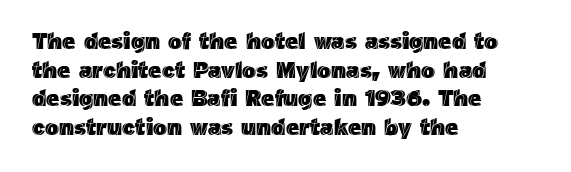
The image shows 23 px text type, upright; set left-aligned, line spacing 1.24x, normal letter spacing, not underlined.
